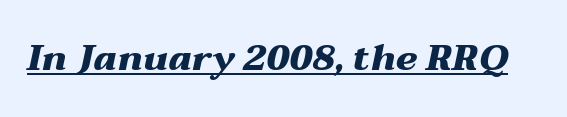
The image shows 36 px heavy, wide type, italic (leaning right); set normal letter spacing, underlined; medium stroke contrast and a medium x-height.
